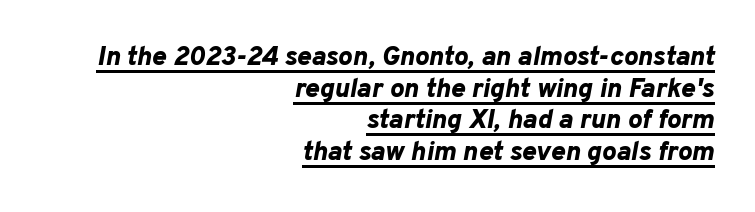
The image shows 27 px bold type, italic (leaning right); set right-aligned, line spacing 1.17x, normal letter spacing, underlined.
